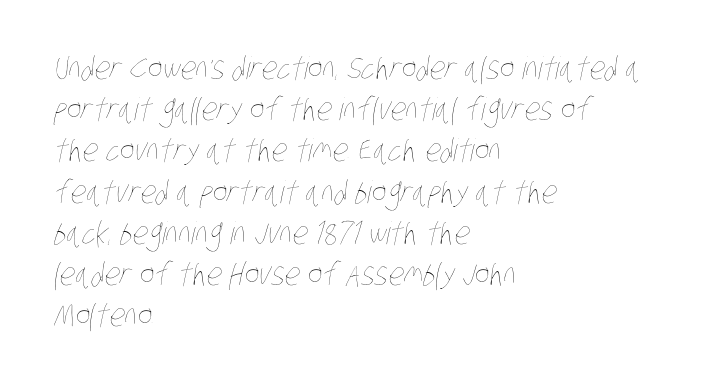
The image shows 31 px thin, condensed type; set left-aligned, normal line spacing (1.33x), normal letter spacing, not underlined; low stroke contrast and a large x-height.
